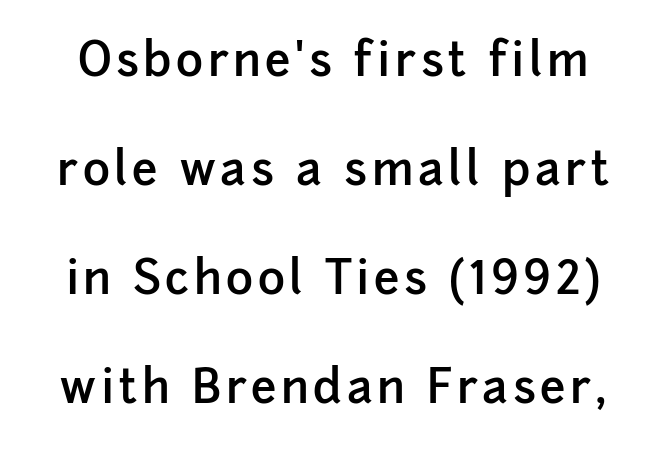
The image shows 46 px semibold sans-serif type, upright; set loose line spacing (2.37x), not underlined; low stroke contrast and a medium x-height.
